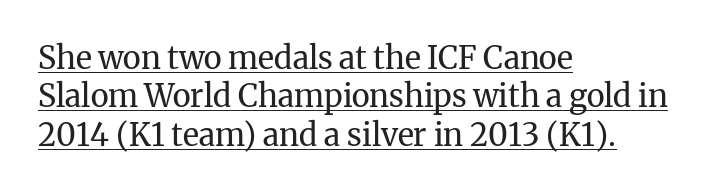
The image shows 31 px regular-weight serif type, upright; set left-aligned, line spacing 1.24x, normal letter spacing, underlined; medium stroke contrast and a medium x-height.
